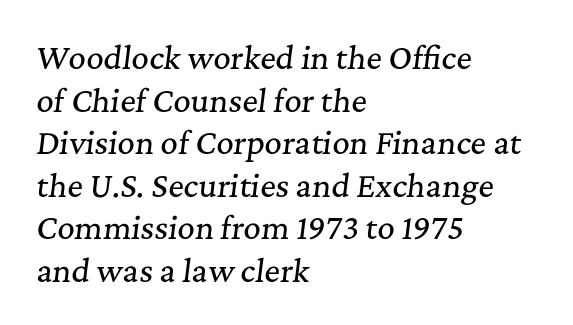
Q: Is the text italic (slanted)? A: Yes, it leans right by about 7 degrees.
Q: Is the typeface a serif or a sans-serif typeface? A: Serif.
Q: Is the text underlined? A: No.
Q: How is the paragraph aligned? A: Left-aligned.
Q: Is the spacing between letters normal or unusually wide? A: Normal.
Q: Is the spacing between lines tight, normal or loose? A: Normal.
Q: Width (condensed, normal, or wide)? A: Normal.
Q: Stroke contrast? A: Medium.
Q: x-height? A: Medium.
Q: Monospaced? A: No.
